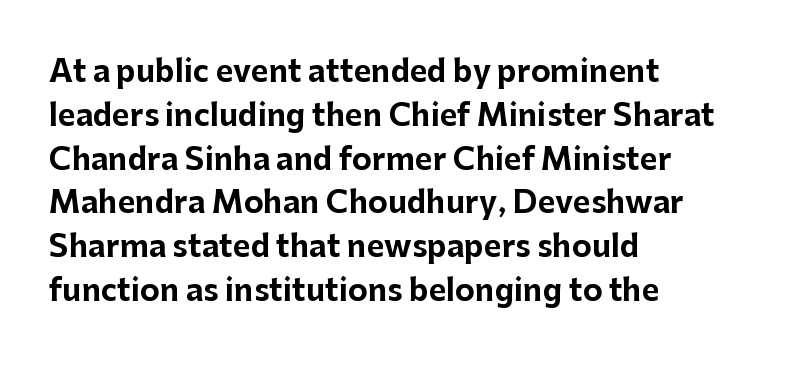
{"serif": "no", "italic": "no", "bold": "yes", "weight": "bold", "width": "normal", "stroke_contrast": "low", "x_height": "medium", "monospaced": "no", "underline": "no", "align": "left", "line_spacing": "normal", "line_spacing_ratio": 1.46, "letter_spacing": "normal", "letter_spacing_em": 0.0, "glyph_px": 30}
